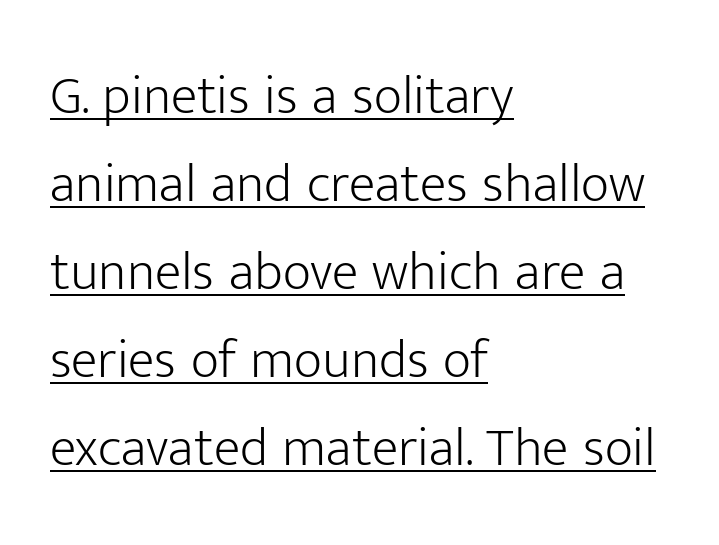
The vertical gap from one line to the next is medium. The passage shown is typed in a proportional face where columns would drift. Every row of glyphs begins at an identical x-position on the left. The letters stand straight up with perfectly vertical stems. Beneath each row of characters lies a ruled line. Ink coverage per letter is moderate at most.
